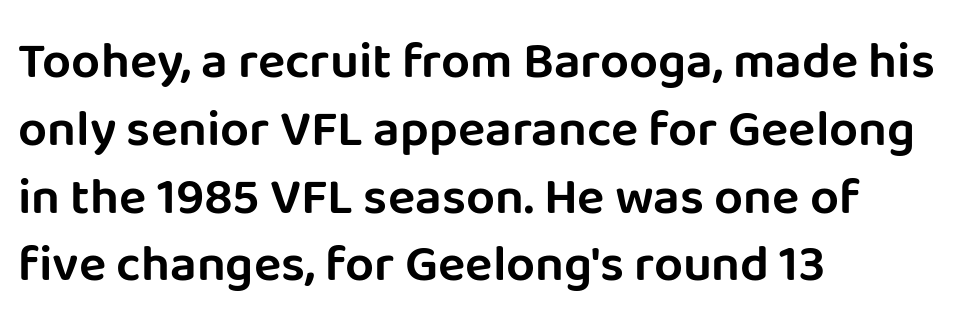
The image shows 51 px sans-serif type, upright; set left-aligned, normal line spacing (1.33x), normal letter spacing, not underlined; low stroke contrast and a large x-height.
